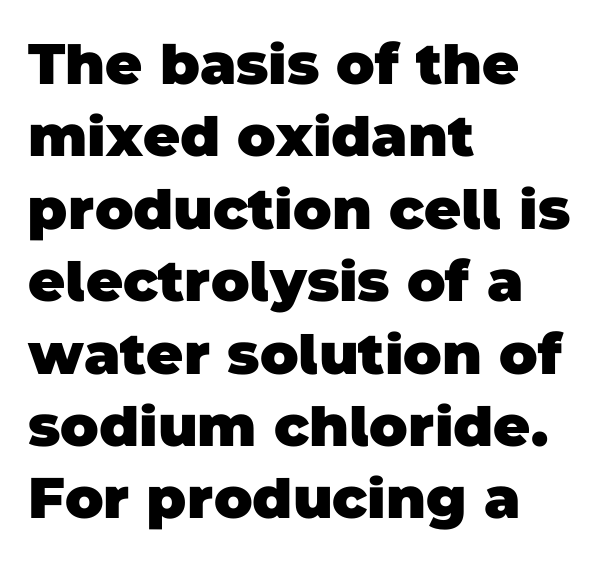
The image shows 57 px heavy sans-serif type; set left-aligned, normal line spacing (1.27x), normal letter spacing, not underlined; low stroke contrast and a large x-height.
